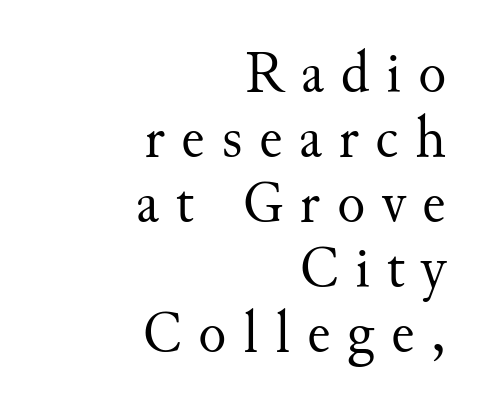
The image shows 58 px regular-weight serif type, upright; set right-aligned, tight line spacing (1.12x), unusually wide letter spacing (+0.29 em), not underlined; medium stroke contrast and a small x-height.
